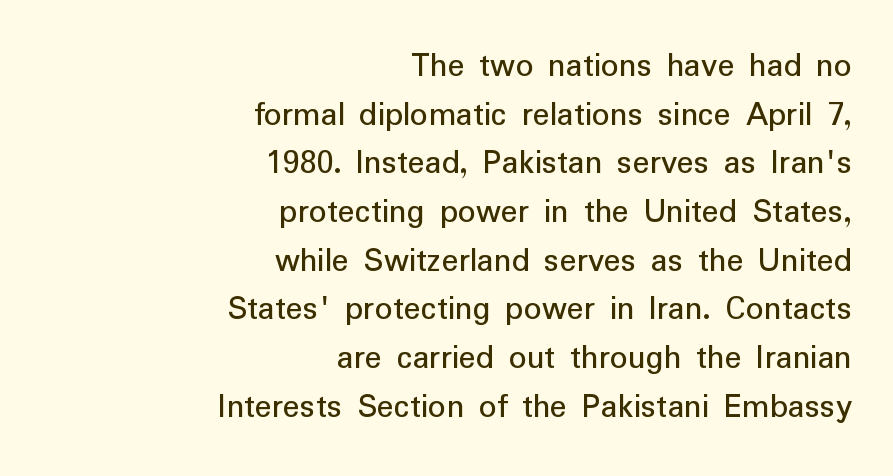
The image shows 35 px regular-weight sans-serif type, upright; set right-aligned, normal line spacing (1.39x), normal letter spacing, not underlined; low stroke contrast and a medium x-height.
